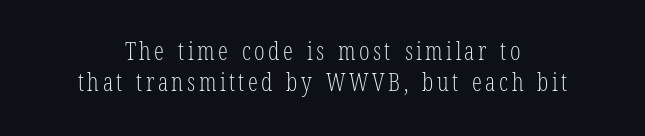
Designer's note — italics off, roman on. Stems here are at most as thick as an everyday book face. Any mark beneath the type? The region is blank. This sample is center-justified, so both line endings float freely.
